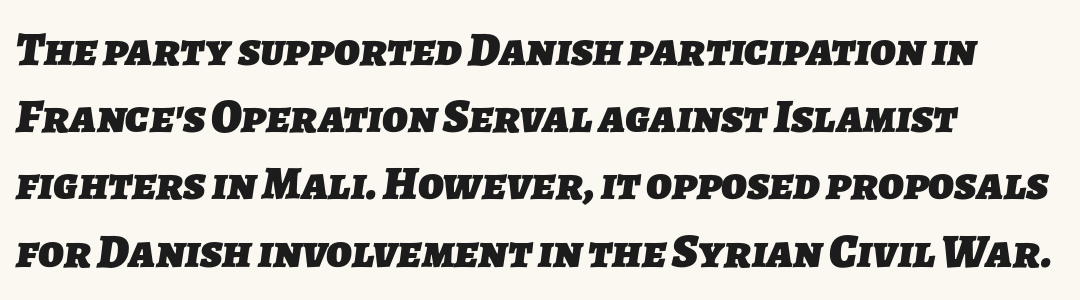
Is there much room between lines? A standard amount, neither cramped nor airy. The face used here is proportionally spaced, like ordinary book or web type. The passage shown has conventional tracking throughout. A full-strength bold gives these letters their thick strokes. Words float on clear page, feet unadorned.
